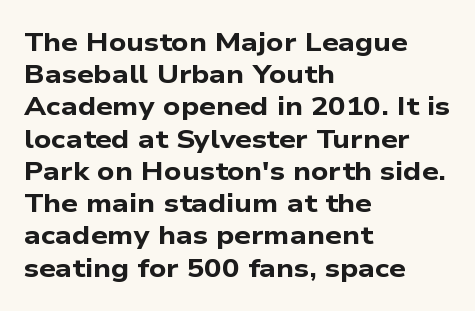
Short and long lines alike share a common starting point at left. Is the type bold? Yes — the strokes are clearly thick and heavy. The type is set solid horizontally, with unmodified tracking. Check the space under the baseline: it is left empty.
